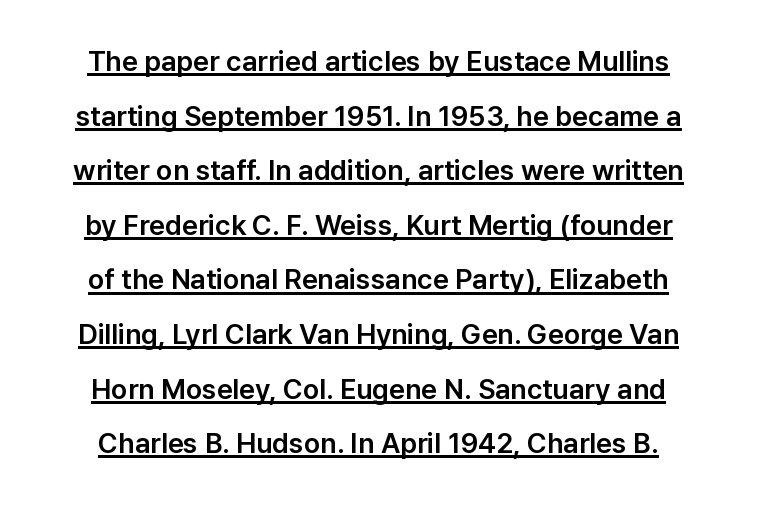
Has an underline been added? It has. The passage shown stacks its lines with a broad gap. The tracking reads as untouched default to a designer's eye. A sans-serif font was chosen for this passage. You can tell it's not italic because the verticals are truly vertical.
